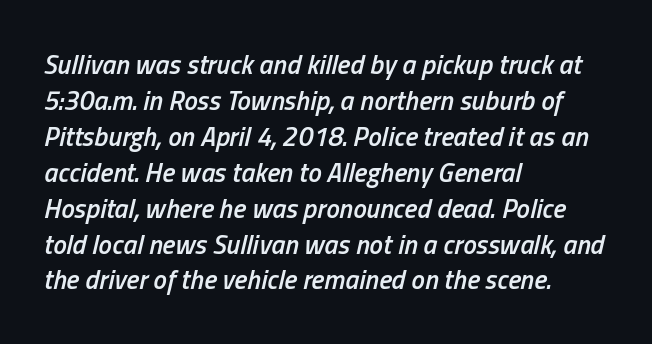
{"italic": "yes", "lean": "right", "slant_degrees": 13, "bold": "semi", "underline": "no", "align": "left", "line_spacing": "normal", "line_spacing_ratio": 1.33, "letter_spacing": "normal", "letter_spacing_em": 0.0, "glyph_px": 27}
